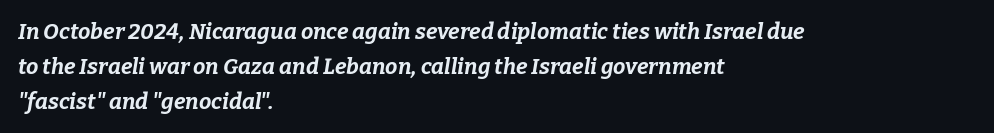
{"italic": "yes", "lean": "right", "slant_degrees": 9, "bold": "yes", "underline": "no", "align": "left", "line_spacing": "normal", "line_spacing_ratio": 1.58, "letter_spacing": "normal", "letter_spacing_em": 0.0, "glyph_px": 22}
